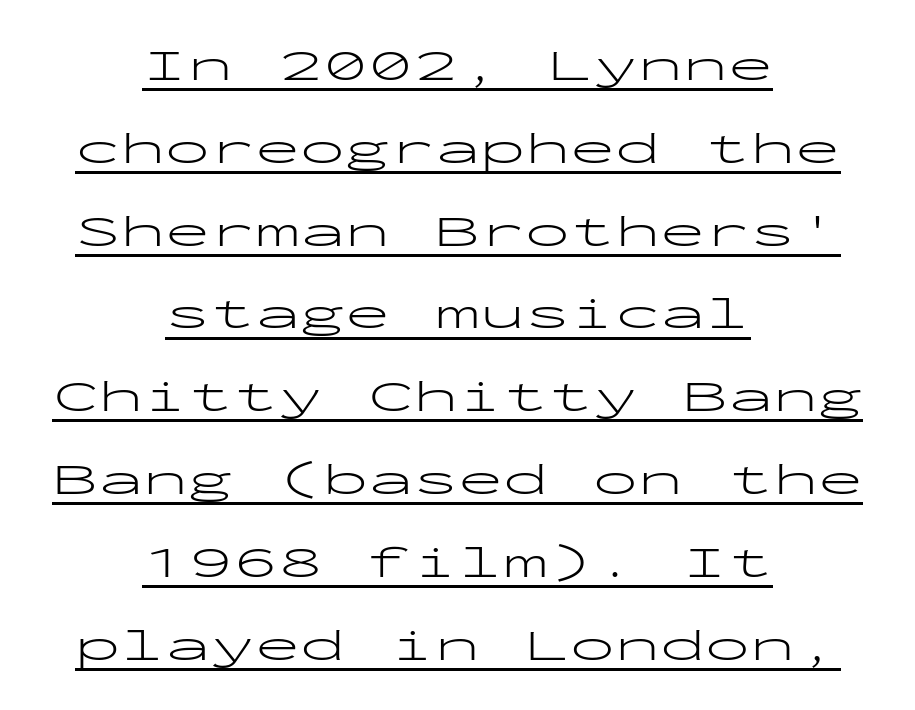
{"serif": "no", "italic": "no", "bold": "no", "weight": "light", "width": "wide", "stroke_contrast": "low", "x_height": "medium", "monospaced": "yes", "underline": "yes", "align": "center", "line_spacing_ratio": 1.84, "letter_spacing": "normal", "letter_spacing_em": 0.0, "glyph_px": 45}
